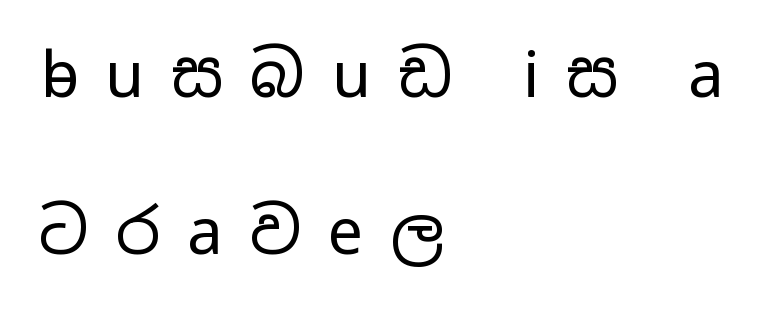
Q: Is the text bold? A: No.
Q: Is the text italic (slanted)? A: No, it is upright.
Q: Is the typeface a serif or a sans-serif typeface? A: Sans-serif.
Q: Is the text underlined? A: No.
Q: How is the paragraph aligned? A: Left-aligned.
Q: Is the spacing between letters normal or unusually wide? A: Unusually wide.
Q: Is the spacing between lines tight, normal or loose? A: Loose.
Q: Width (condensed, normal, or wide)? A: Wide.
Q: Stroke contrast? A: Low.
Q: x-height? A: Medium.
Q: Monospaced? A: No.
